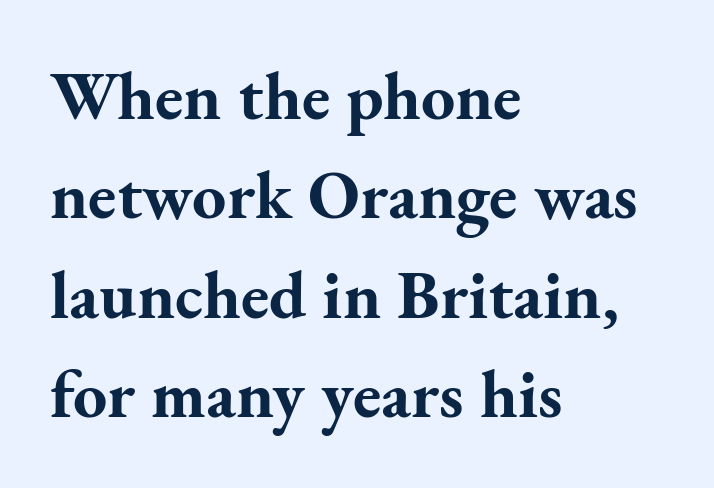
The image shows 68 px bold serif type, upright; set left-aligned, normal line spacing (1.46x), normal letter spacing, not underlined; medium stroke contrast and a small x-height.
